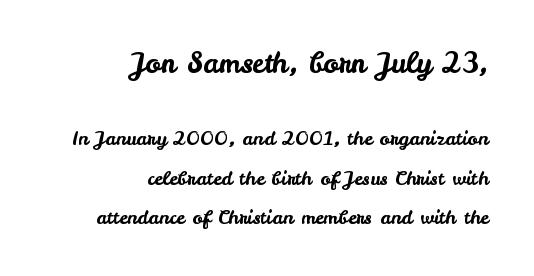
The passage shown is typed in a proportional face where columns would drift. No feet cap the strokes, marking this as sans-serif type. Leftover space on each line is placed entirely before the opening word. Compared with typical paragraphs, the rows here are farther apart. There is no visible air inserted between adjacent glyphs.
